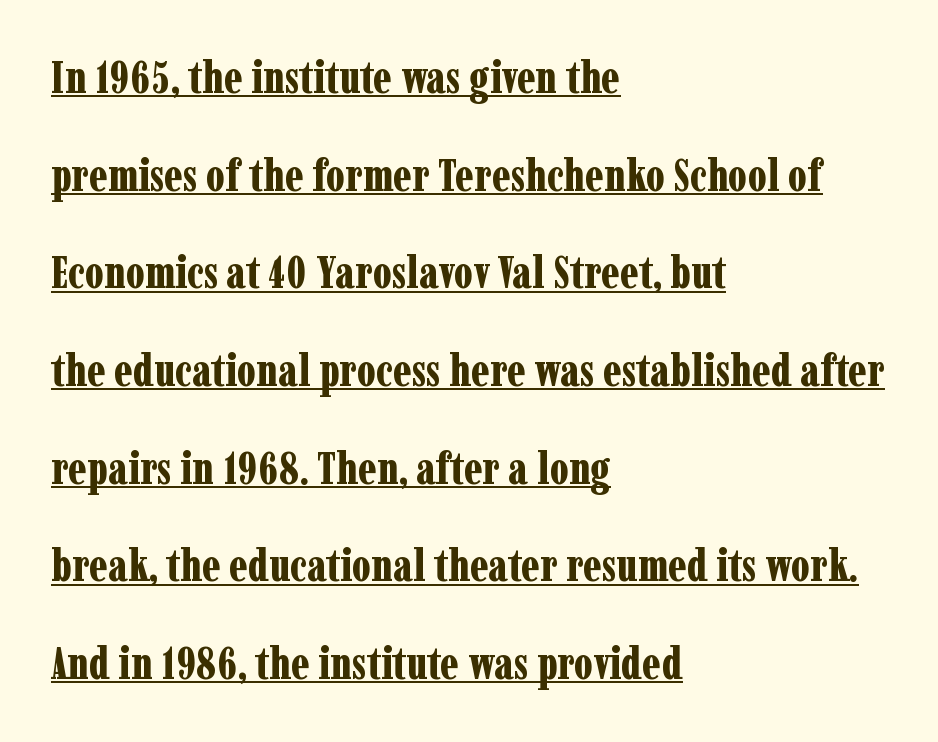
The image shows 44 px bold, condensed serif type, upright; set left-aligned, loose line spacing (2.22x), normal letter spacing, underlined; low stroke contrast and a medium x-height.
